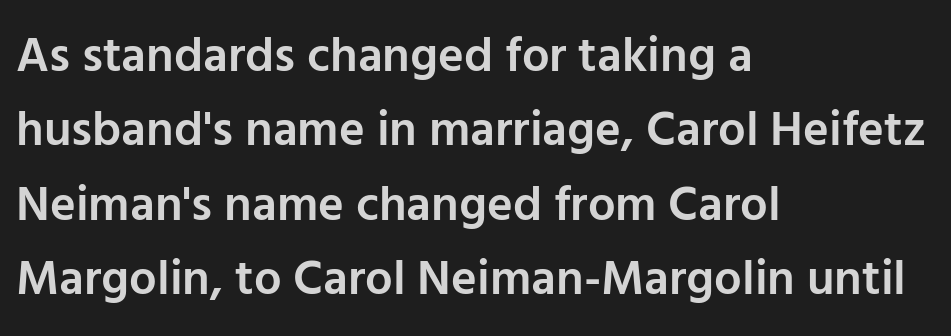
Q: Is the text bold? A: Semi-bold.
Q: Is the text italic (slanted)? A: No, it is upright.
Q: Is the typeface a serif or a sans-serif typeface? A: Sans-serif.
Q: Is the text underlined? A: No.
Q: How is the paragraph aligned? A: Left-aligned.
Q: Is the spacing between letters normal or unusually wide? A: Normal.
Q: Is the spacing between lines tight, normal or loose? A: Normal.
Q: Width (condensed, normal, or wide)? A: Normal.
Q: Stroke contrast? A: Low.
Q: x-height? A: Medium.
Q: Monospaced? A: No.
